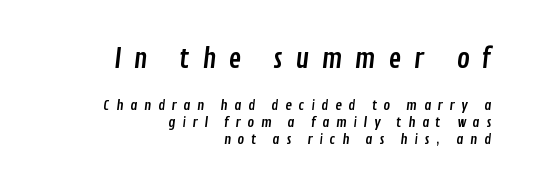
Q: Is the text underlined? A: No.
Q: How is the paragraph aligned? A: Right-aligned.
Q: Is the spacing between letters normal or unusually wide? A: Unusually wide.
Q: Which block of text is set in a larger size, the first (top) or the second (bottom)? A: The first (top) one.
